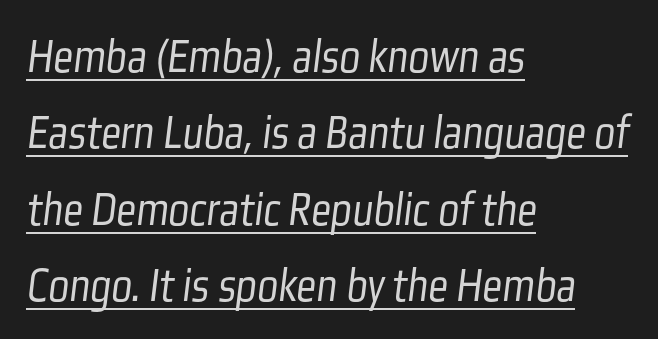
The image shows 49 px light, condensed sans-serif type; set left-aligned, normal line spacing (1.56x), normal letter spacing, underlined; low stroke contrast and a medium x-height.
